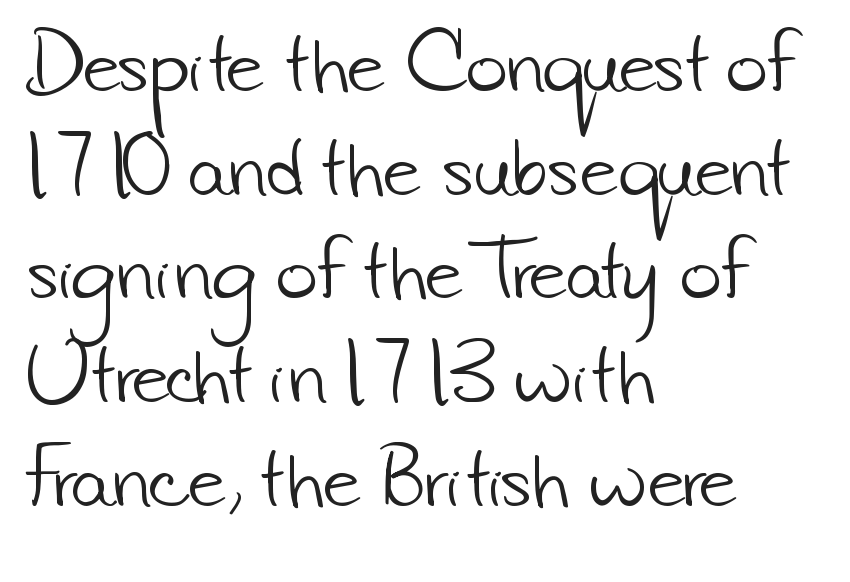
Q: Is the text bold? A: No.
Q: Is the typeface a serif or a sans-serif typeface? A: Sans-serif.
Q: Is the text underlined? A: No.
Q: How is the paragraph aligned? A: Left-aligned.
Q: Is the spacing between letters normal or unusually wide? A: Normal.
Q: Is the spacing between lines tight, normal or loose? A: Normal.
Q: Width (condensed, normal, or wide)? A: Normal.
Q: Stroke contrast? A: Low.
Q: x-height? A: Small.
Q: Monospaced? A: No.
